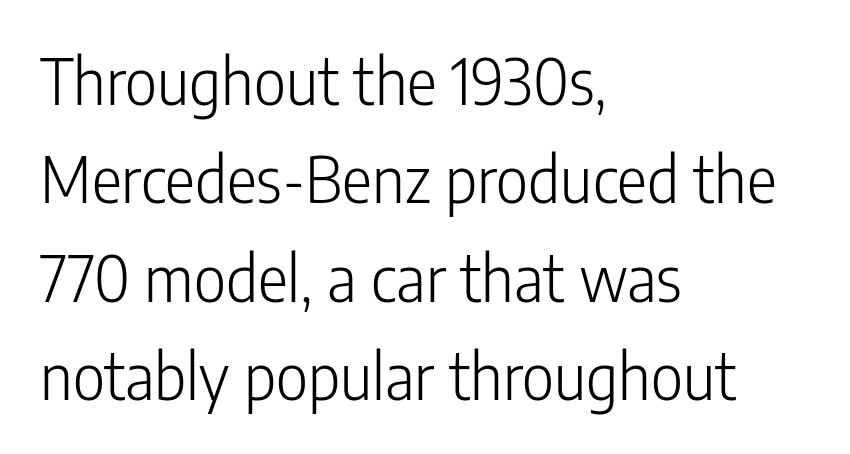
{"serif": "no", "italic": "no", "bold": "no", "weight": "light", "width": "condensed", "stroke_contrast": "low", "x_height": "medium", "monospaced": "no", "underline": "no", "align": "left", "line_spacing": "normal", "line_spacing_ratio": 1.56, "letter_spacing": "normal", "letter_spacing_em": 0.0, "glyph_px": 63}
